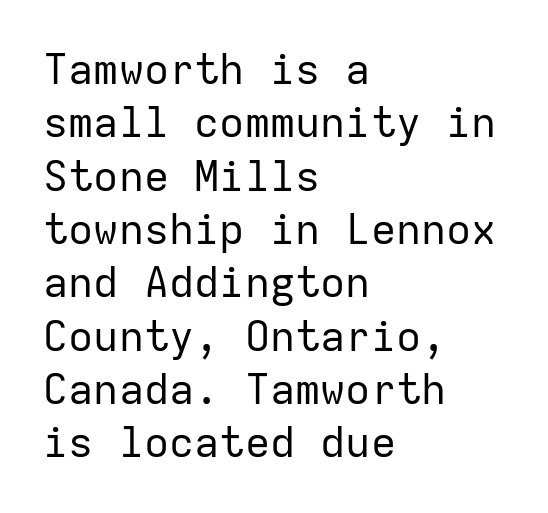
{"serif": "no", "italic": "no", "bold": "no", "weight": "regular", "width": "normal", "stroke_contrast": "low", "x_height": "medium", "monospaced": "yes", "underline": "no", "align": "left", "line_spacing": "normal", "line_spacing_ratio": 1.27, "letter_spacing": "normal", "letter_spacing_em": 0.0, "glyph_px": 42}
